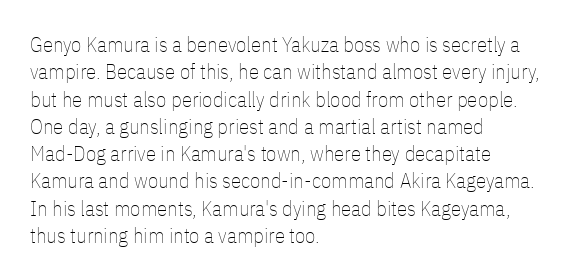
The image shows 21 px text type, upright; set left-aligned, normal line spacing (1.3x), normal letter spacing, not underlined.
